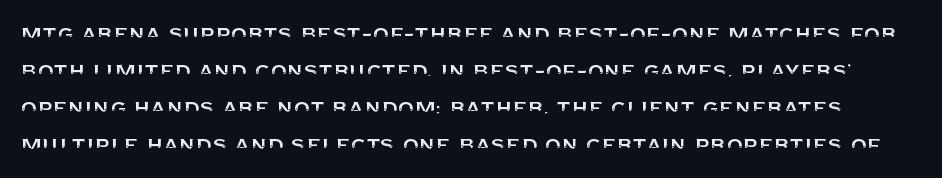
The letters sit at their default tracking, neither squeezed nor spread. The specimen omits any rule beneath the text block's lines. The designer left line spacing at the default. Notice how the stems are strictly vertical — no italics here.
